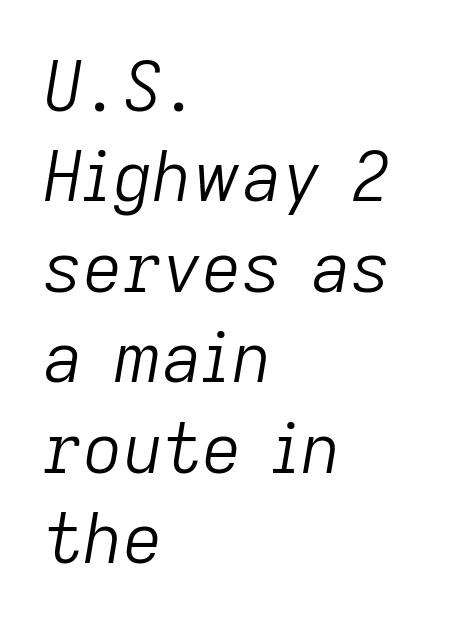
{"italic": "yes", "lean": "right", "slant_degrees": 9, "bold": "no", "weight": "light", "width": "normal", "stroke_contrast": "low", "x_height": "medium", "monospaced": "no", "underline": "no", "align": "left", "line_spacing": "normal", "line_spacing_ratio": 1.31, "letter_spacing": "normal", "letter_spacing_em": 0.0, "glyph_px": 69}
